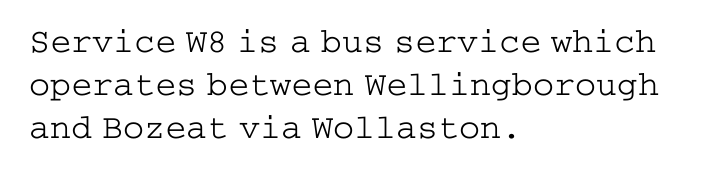
Q: Is the text bold? A: No.
Q: Is the text italic (slanted)? A: No, it is upright.
Q: Is the typeface a serif or a sans-serif typeface? A: Serif.
Q: Is the text underlined? A: No.
Q: How is the paragraph aligned? A: Left-aligned.
Q: Is the spacing between letters normal or unusually wide? A: Normal.
Q: Width (condensed, normal, or wide)? A: Wide.
Q: Stroke contrast? A: Low.
Q: x-height? A: Medium.
